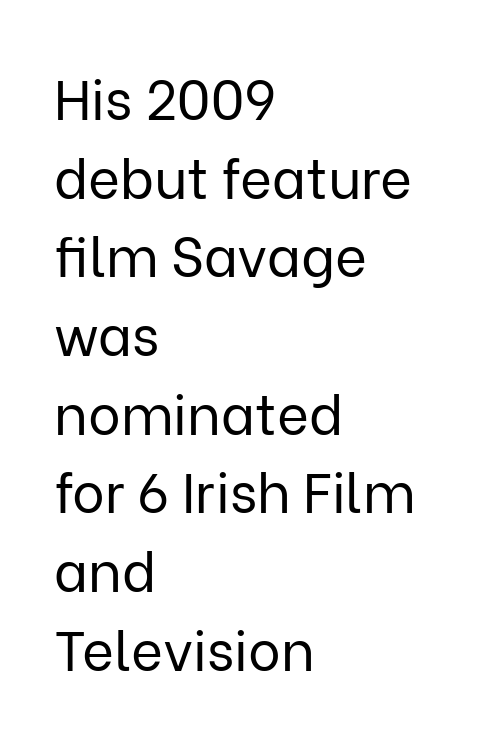
{"serif": "no", "italic": "no", "bold": "no", "weight": "regular", "width": "normal", "stroke_contrast": "low", "x_height": "medium", "monospaced": "no", "underline": "no", "align": "left", "line_spacing": "normal", "line_spacing_ratio": 1.43, "letter_spacing": "normal", "letter_spacing_em": 0.0, "glyph_px": 55}
